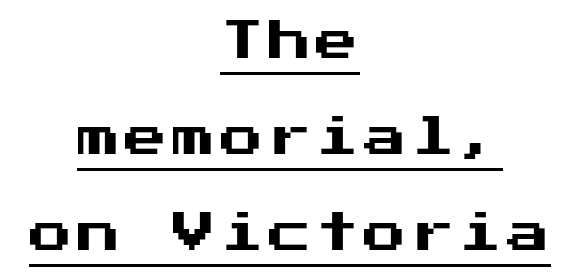
The image shows 43 px sans-serif type, upright; set centered, loose line spacing (2.23x), underlined; medium stroke contrast and a medium x-height.
